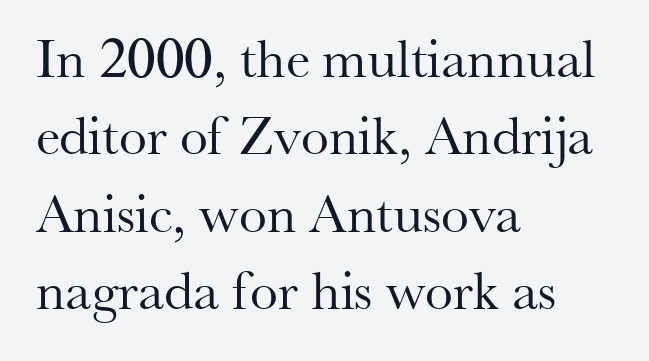
The image shows 56 px regular-weight serif type, upright; set left-aligned, normal line spacing (1.38x), normal letter spacing, not underlined; medium stroke contrast and a small x-height.
